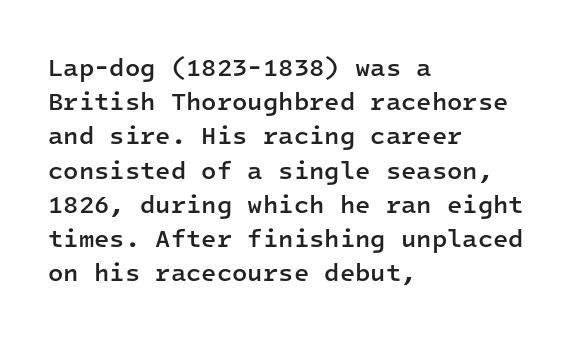
Q: Is the text bold? A: Semi-bold.
Q: Is the text italic (slanted)? A: No, it is upright.
Q: Is the text underlined? A: No.
Q: How is the paragraph aligned? A: Left-aligned.
Q: Is the spacing between letters normal or unusually wide? A: Normal.
Q: Is the spacing between lines tight, normal or loose? A: Normal.
